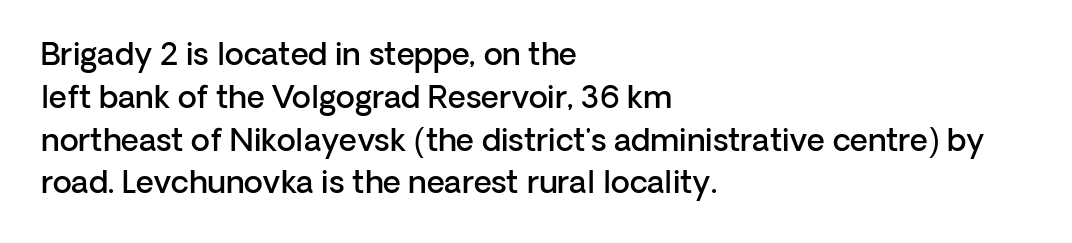
Q: Is the text bold? A: Semi-bold.
Q: Is the text italic (slanted)? A: No, it is upright.
Q: Is the typeface a serif or a sans-serif typeface? A: Sans-serif.
Q: Is the text underlined? A: No.
Q: How is the paragraph aligned? A: Left-aligned.
Q: Is the spacing between letters normal or unusually wide? A: Normal.
Q: Is the spacing between lines tight, normal or loose? A: Normal.
Q: Width (condensed, normal, or wide)? A: Normal.
Q: Stroke contrast? A: Low.
Q: x-height? A: Medium.
Q: Monospaced? A: No.
